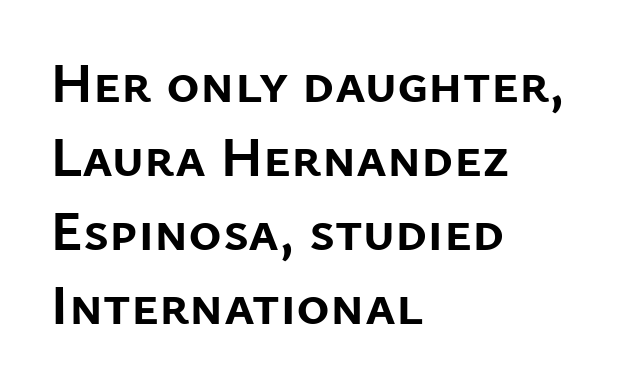
The image shows 57 px semibold sans-serif type, upright; set left-aligned, normal line spacing (1.3x), normal letter spacing, not underlined; low stroke contrast and a medium x-height.
